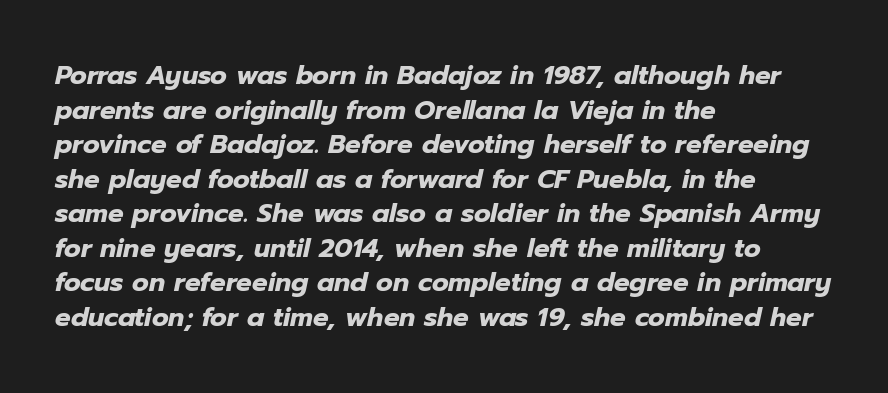
Q: Is the text bold? A: Yes.
Q: Is the text italic (slanted)? A: Yes, it leans right by about 12 degrees.
Q: Is the text underlined? A: No.
Q: How is the paragraph aligned? A: Left-aligned.
Q: Is the spacing between letters normal or unusually wide? A: Normal.
Q: Is the spacing between lines tight, normal or loose? A: Normal.
